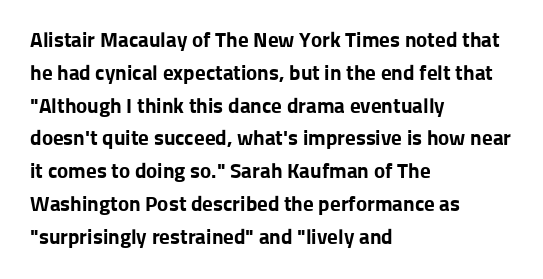
The image shows 21 px bold type, upright; set left-aligned, normal line spacing (1.56x), normal letter spacing, not underlined.
